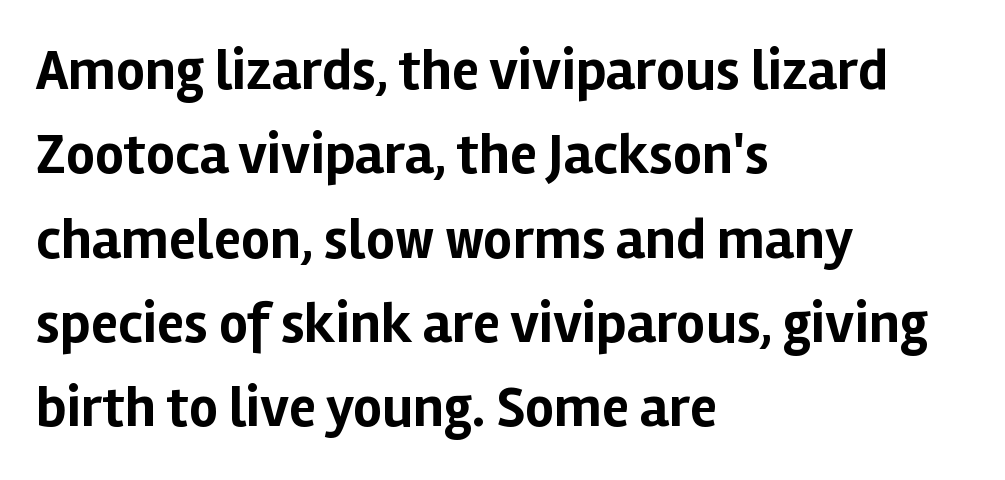
The characters display no serif detailing; their extremities are plain. Each row of text sits above clean, open space. Looks like regular typesetting: each glyph gets only the width it needs. Short note: letters normally spaced.
